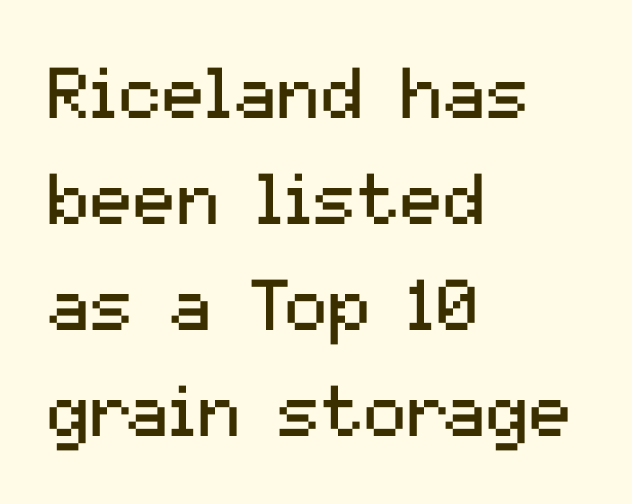
The image shows 72 px regular-weight sans-serif type, upright; set left-aligned, normal line spacing (1.47x), normal letter spacing, not underlined; medium stroke contrast and a medium x-height.
